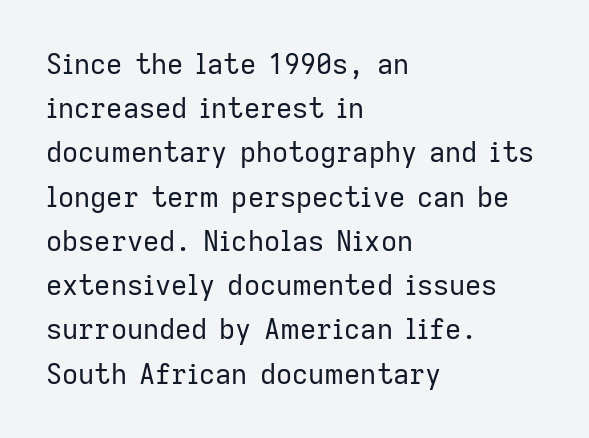
The image shows 28 px regular-weight sans-serif type, upright; set left-aligned, normal line spacing (1.58x), normal letter spacing, not underlined; low stroke contrast and a medium x-height.
